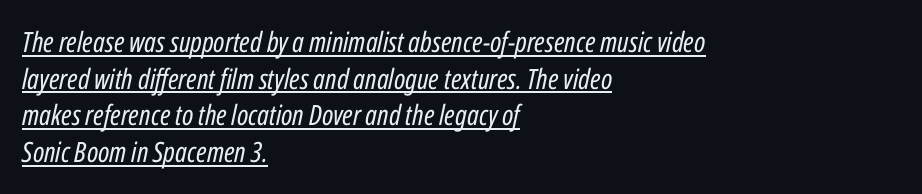
Q: Is the text bold? A: No.
Q: Is the text italic (slanted)? A: Yes, it leans right by about 12 degrees.
Q: Is the text underlined? A: Yes.
Q: How is the paragraph aligned? A: Left-aligned.
Q: Is the spacing between letters normal or unusually wide? A: Normal.
Q: Is the spacing between lines tight, normal or loose? A: Normal.
Q: Width (condensed, normal, or wide)? A: Condensed.
Q: Stroke contrast? A: Low.
Q: x-height? A: Medium.
Q: Monospaced? A: No.
